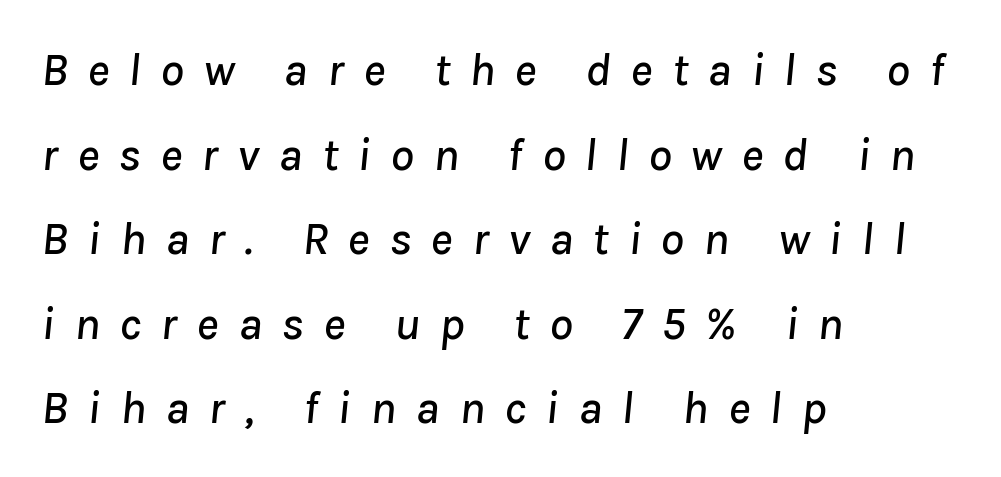
The image shows 47 px text type, italic (leaning right); set left-aligned, line spacing 1.8x, unusually wide letter spacing (+0.41 em), not underlined; low stroke contrast and a medium x-height.
